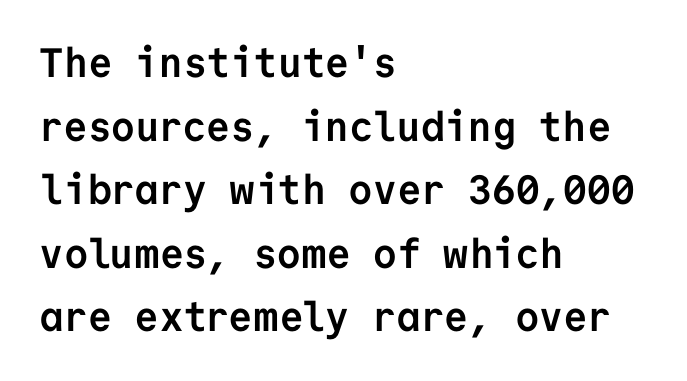
Spacing verdict: monospaced, one width for all characters. Students, this is bold: see how much ink each stroke carries. Decoration check: the copy has no underline. Leading matches the norm, producing a regular column. Standard letterfit; no display-style spreading of the glyphs.
